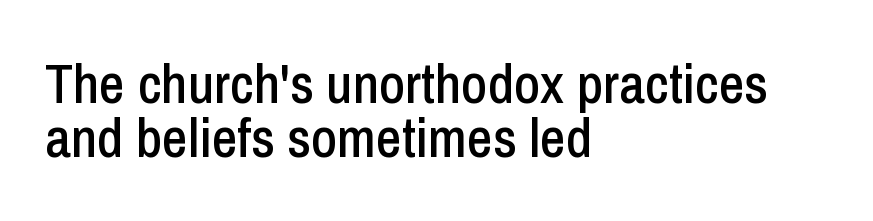
{"serif": "no", "italic": "no", "width": "condensed", "stroke_contrast": "low", "x_height": "medium", "monospaced": "no", "underline": "no", "align": "left", "line_spacing": "tight", "line_spacing_ratio": 0.97, "letter_spacing": "normal", "letter_spacing_em": 0.0, "glyph_px": 56}
